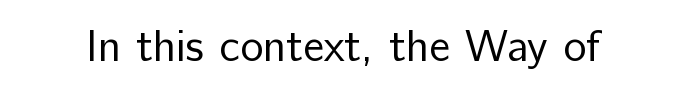
Q: Is the text bold? A: No.
Q: Is the text italic (slanted)? A: No, it is upright.
Q: Is the typeface a serif or a sans-serif typeface? A: Sans-serif.
Q: Is the text underlined? A: No.
Q: Is the spacing between letters normal or unusually wide? A: Normal.
Q: Width (condensed, normal, or wide)? A: Normal.
Q: Stroke contrast? A: Low.
Q: x-height? A: Medium.
Q: Monospaced? A: No.
